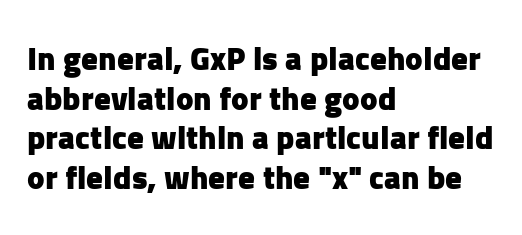
{"serif": "no", "italic": "no", "bold": "yes", "weight": "heavy", "width": "normal", "stroke_contrast": "low", "x_height": "medium", "monospaced": "no", "underline": "no", "align": "left", "line_spacing_ratio": 1.2, "letter_spacing": "normal", "letter_spacing_em": 0.0, "glyph_px": 33}
